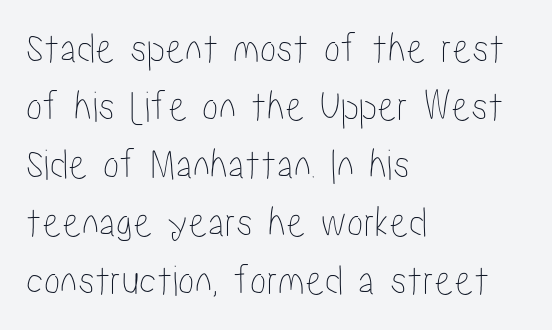
The image shows 44 px condensed type, upright; set left-aligned, normal line spacing (1.32x), normal letter spacing, not underlined; low stroke contrast and a medium x-height.
